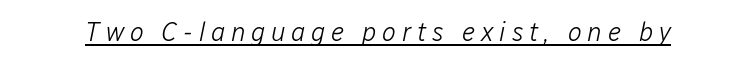
{"italic": "yes", "lean": "right", "slant_degrees": 12, "bold": "no", "underline": "yes", "letter_spacing": "wide", "letter_spacing_em": 0.22, "glyph_px": 26}
